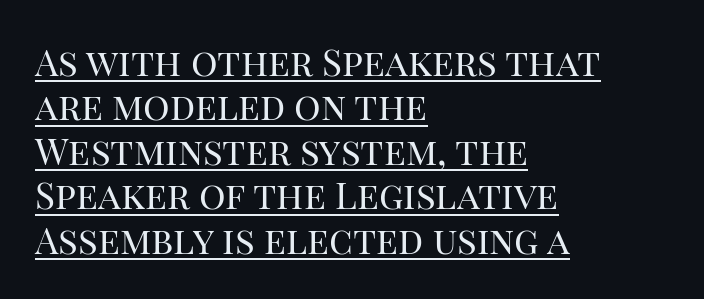
Designer's note — italics off, roman on. Observe the serifs anchoring each vertical stroke in this sample. You could not count columns in this text — the font is proportionally spaced. Ink coverage per letter is moderate at most. Inter-character spacing is left at the font's built-in metrics.
